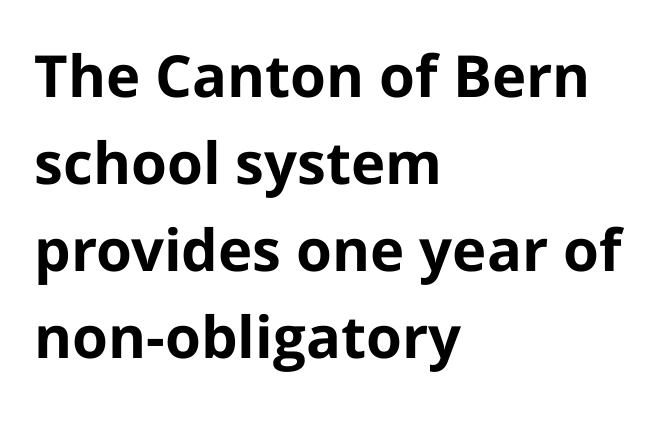
{"serif": "no", "italic": "no", "bold": "yes", "weight": "bold", "width": "normal", "stroke_contrast": "low", "x_height": "medium", "monospaced": "no", "underline": "no", "align": "left", "line_spacing": "normal", "line_spacing_ratio": 1.5, "letter_spacing": "normal", "letter_spacing_em": 0.0, "glyph_px": 58}
